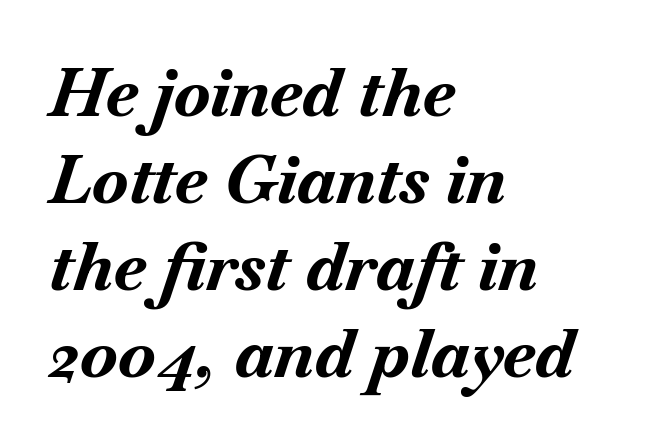
The face used here has the dense, thick strokes of a bold. This sample uses an oblique cut, with every glyph tilted off the vertical. Casual observation: everything's shoved over to the left. The letters advance in unequal steps, a hallmark of proportional type. The rows are spaced the way most documents space them.
